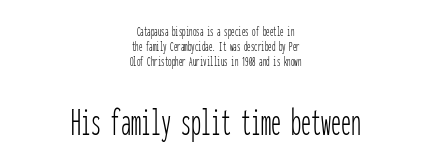
Q: Is the text bold? A: No.
Q: Is the text italic (slanted)? A: No, it is upright.
Q: Is the typeface a serif or a sans-serif typeface? A: Sans-serif.
Q: Is the text underlined? A: No.
Q: How is the paragraph aligned? A: Centered.
Q: Is the spacing between letters normal or unusually wide? A: Normal.
Q: Is the spacing between lines tight, normal or loose? A: Tight.
Q: Which block of text is set in a larger size, the first (top) or the second (bottom)? A: The second (bottom) one.
Q: Width (condensed, normal, or wide)? A: Condensed.
Q: Stroke contrast? A: Low.
Q: x-height? A: Medium.
Q: Monospaced? A: Yes.
